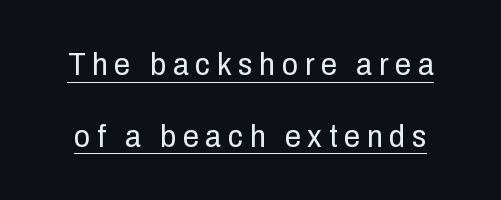
Q: Is the text bold? A: No.
Q: Is the text italic (slanted)? A: No, it is upright.
Q: Is the typeface a serif or a sans-serif typeface? A: Sans-serif.
Q: Is the text underlined? A: Yes.
Q: Is the spacing between letters normal or unusually wide? A: Unusually wide.
Q: Is the spacing between lines tight, normal or loose? A: Loose.
Q: Width (condensed, normal, or wide)? A: Condensed.
Q: Stroke contrast? A: Low.
Q: x-height? A: Medium.
Q: Monospaced? A: No.
